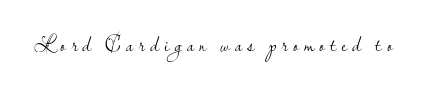
The image shows 22 px text type; set unusually wide letter spacing (+0.24 em), not underlined.
